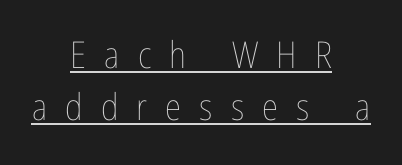
The image shows 37 px thin, condensed type, upright; set centered, normal line spacing (1.4x), unusually wide letter spacing (+0.49 em), underlined; low stroke contrast and a medium x-height.
